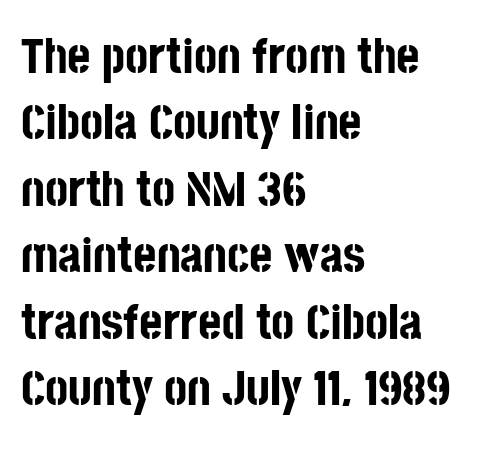
{"serif": "no", "italic": "no", "bold": "yes", "weight": "bold", "width": "condensed", "stroke_contrast": "low", "x_height": "large", "monospaced": "no", "underline": "no", "align": "left", "line_spacing": "normal", "line_spacing_ratio": 1.33, "letter_spacing": "normal", "letter_spacing_em": 0.0, "glyph_px": 50}
